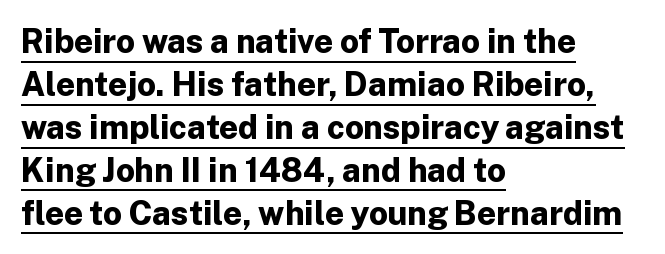
Q: Is the text bold? A: Yes.
Q: Is the text italic (slanted)? A: No, it is upright.
Q: Is the typeface a serif or a sans-serif typeface? A: Sans-serif.
Q: Is the text underlined? A: Yes.
Q: How is the paragraph aligned? A: Left-aligned.
Q: Is the spacing between letters normal or unusually wide? A: Normal.
Q: Is the spacing between lines tight, normal or loose? A: Normal.
Q: Width (condensed, normal, or wide)? A: Normal.
Q: Stroke contrast? A: Low.
Q: x-height? A: Medium.
Q: Monospaced? A: No.
